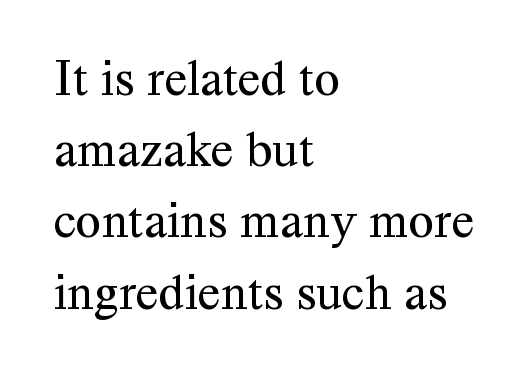
Q: Is the text bold? A: No.
Q: Is the text italic (slanted)? A: No, it is upright.
Q: Is the typeface a serif or a sans-serif typeface? A: Serif.
Q: Is the text underlined? A: No.
Q: How is the paragraph aligned? A: Left-aligned.
Q: Is the spacing between letters normal or unusually wide? A: Normal.
Q: Is the spacing between lines tight, normal or loose? A: Normal.
Q: Width (condensed, normal, or wide)? A: Normal.
Q: Stroke contrast? A: Medium.
Q: x-height? A: Medium.
Q: Monospaced? A: No.
